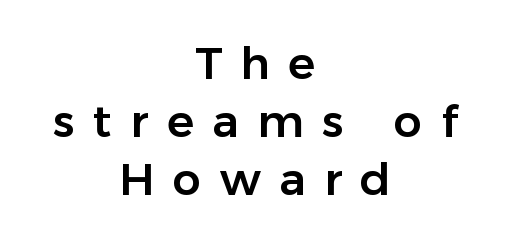
The image shows 45 px sans-serif type, upright; set centered, normal line spacing (1.29x), unusually wide letter spacing (+0.41 em), not underlined; low stroke contrast and a medium x-height.
